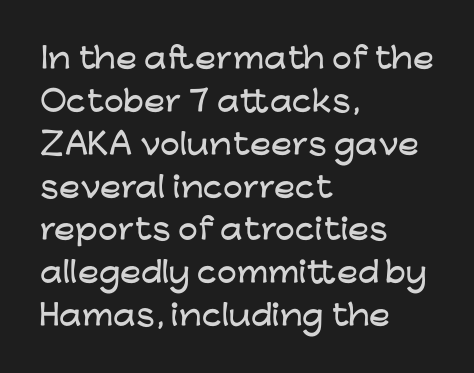
The image shows 28 px wide sans-serif type, upright; set left-aligned, normal line spacing (1.53x), normal letter spacing, not underlined; low stroke contrast and a medium x-height.
